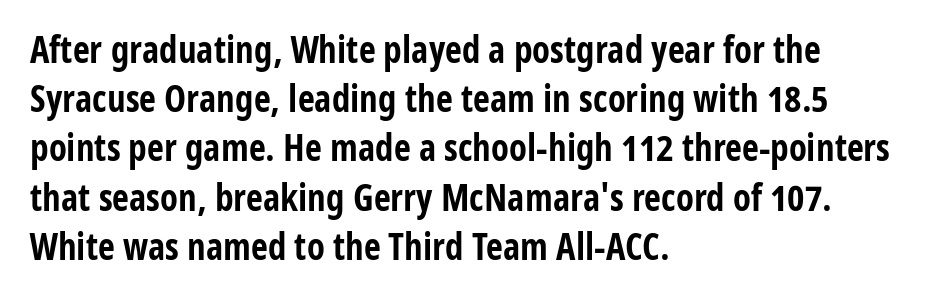
Q: Is the text bold? A: Yes.
Q: Is the text italic (slanted)? A: No, it is upright.
Q: Is the typeface a serif or a sans-serif typeface? A: Sans-serif.
Q: Is the text underlined? A: No.
Q: How is the paragraph aligned? A: Left-aligned.
Q: Is the spacing between letters normal or unusually wide? A: Normal.
Q: Is the spacing between lines tight, normal or loose? A: Normal.
Q: Width (condensed, normal, or wide)? A: Condensed.
Q: Stroke contrast? A: Low.
Q: x-height? A: Medium.
Q: Monospaced? A: No.
